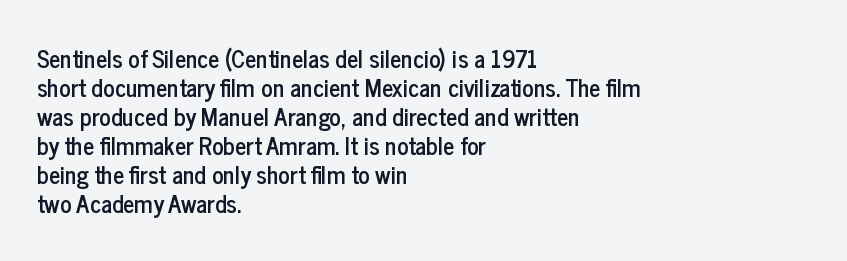
Q: Is the text italic (slanted)? A: No, it is upright.
Q: Is the text underlined? A: No.
Q: How is the paragraph aligned? A: Left-aligned.
Q: Is the spacing between letters normal or unusually wide? A: Normal.
